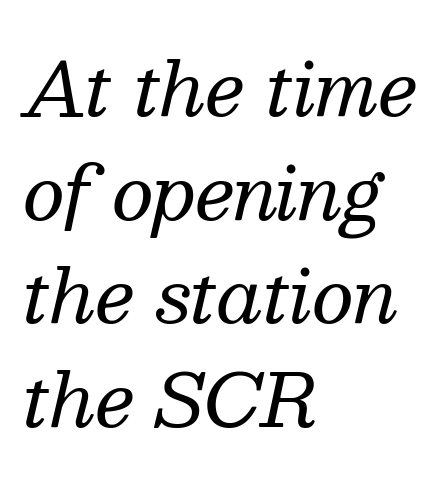
Does the lettering tilt? It does — this is italic. Regarding leading, the lines here are spaced in the standard way. Do the characters align in a grid? No, the font is proportional. Is the letter spacing exaggerated? No — it looks like the ordinary default. The paragraph shown leans on its left margin. Any mark beneath the type? The region is blank.
